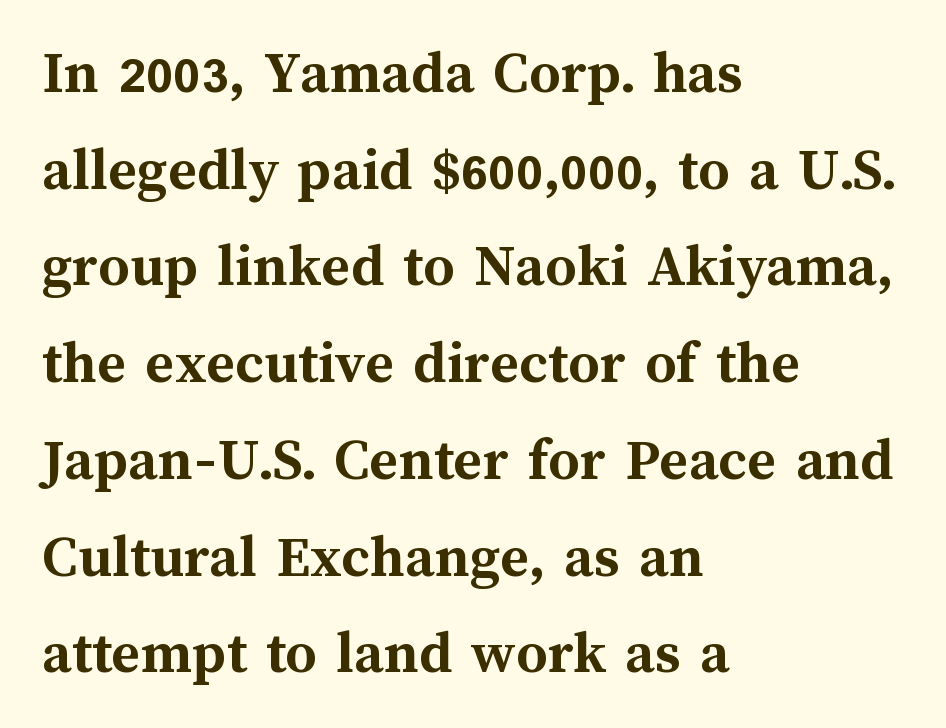
{"italic": "no", "bold": "yes", "weight": "semibold", "width": "normal", "stroke_contrast": "medium", "x_height": "medium", "monospaced": "no", "underline": "no", "align": "left", "line_spacing": "normal", "line_spacing_ratio": 1.56, "letter_spacing": "normal", "letter_spacing_em": 0.0, "glyph_px": 62}
